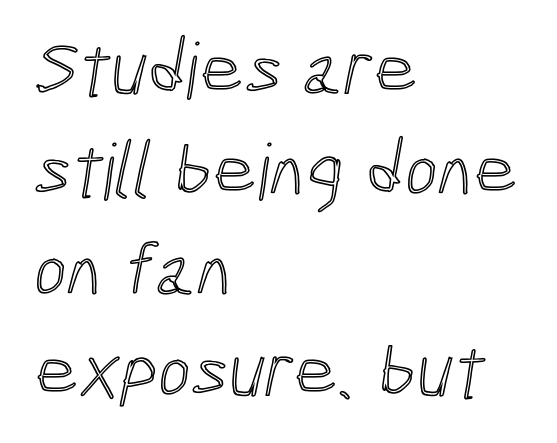
The image shows 78 px condensed type; set left-aligned, normal line spacing (1.29x), normal letter spacing, not underlined; a medium x-height.
